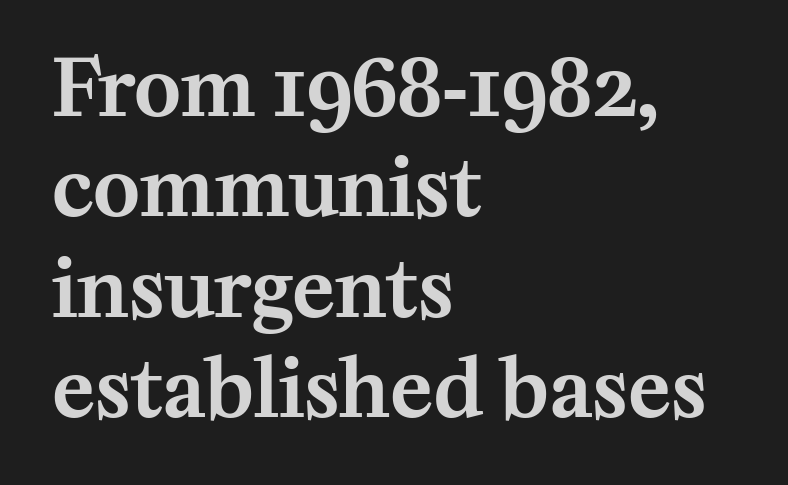
Style check: upright. The designer left line spacing at the default. Tracking here is standard; glyphs follow each other at the usual distance. The rendering uses natural spacing where letterforms have individual widths. The specimen omits any rule beneath the text block's lines. Casual observation: everything's shoved over to the left.
